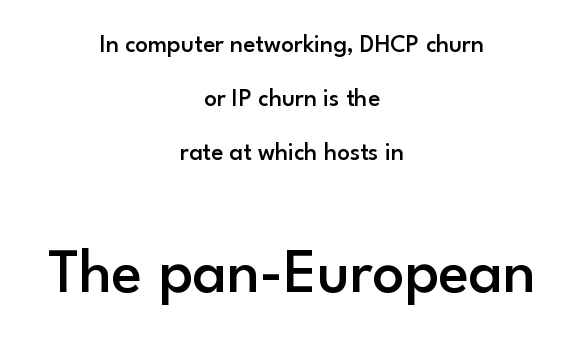
This is the regular roman posture of the typeface. Looks like regular typesetting: each glyph gets only the width it needs. These lines are centered, leaving both edges ragged. Words float on clear page, feet unadorned. The face used here is rendered with its standard letterfit.
